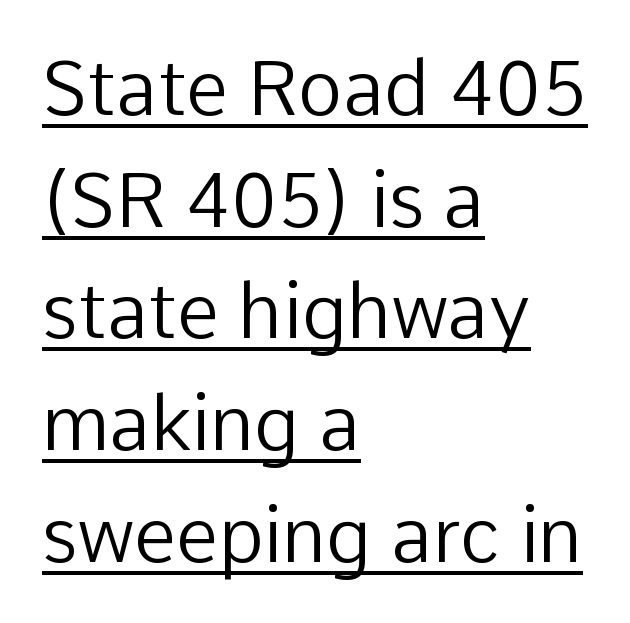
The block of text has a typical density, with ordinary space between rows. There is no visible air inserted between adjacent glyphs. Casual observation: everything's shoved over to the left. The axis of the letterforms is exactly vertical. The passage shown is not bold in any degree.
